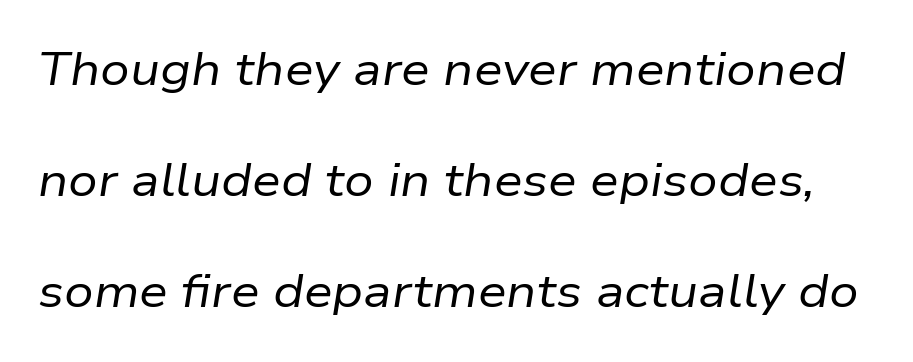
Q: Is the text bold? A: No.
Q: Is the text italic (slanted)? A: Yes, it leans right by about 9 degrees.
Q: Is the text underlined? A: No.
Q: Is the spacing between letters normal or unusually wide? A: Normal.
Q: Is the spacing between lines tight, normal or loose? A: Loose.
Q: Width (condensed, normal, or wide)? A: Normal.
Q: Stroke contrast? A: Low.
Q: x-height? A: Medium.
Q: Monospaced? A: No.
